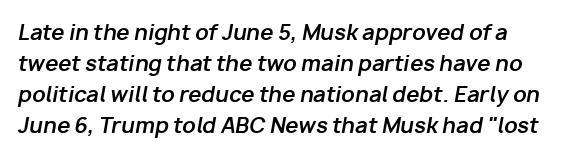
In terms of weight, the rendering is a true, heavy bold. The horizontal fit of the characters is conventional and even. Rows of type keep a routine distance in the vertical direction. The typography opts for an oblique posture over an upright one.
